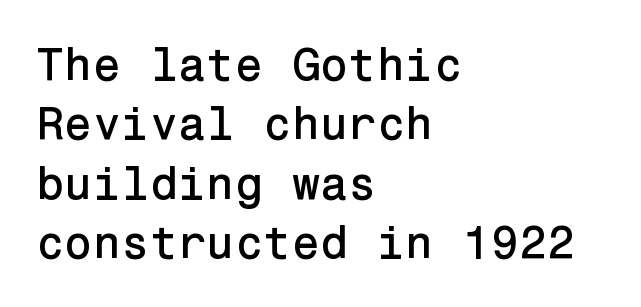
Q: Is the text italic (slanted)? A: No, it is upright.
Q: Is the typeface a serif or a sans-serif typeface? A: Sans-serif.
Q: Is the text underlined? A: No.
Q: How is the paragraph aligned? A: Left-aligned.
Q: Is the spacing between letters normal or unusually wide? A: Normal.
Q: Is the spacing between lines tight, normal or loose? A: Normal.
Q: Width (condensed, normal, or wide)? A: Normal.
Q: Stroke contrast? A: Low.
Q: x-height? A: Medium.
